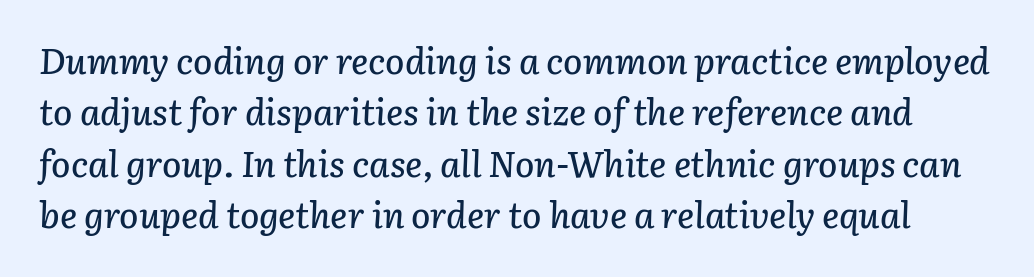
Looks like regular typesetting: each glyph gets only the width it needs. Regarding leading, the lines here are spaced in the standard way. A bare baseline throughout the passage. Observe the lean: these are italic letterforms. Standard letterfit; no display-style spreading of the glyphs.
